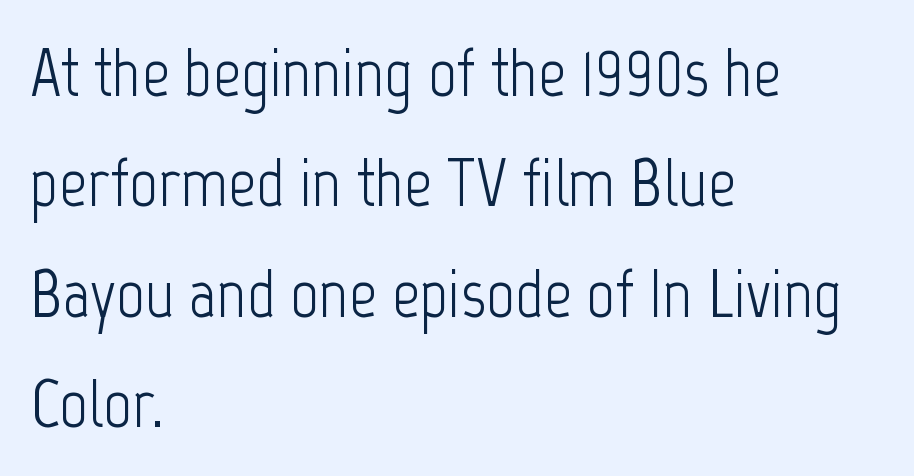
Q: Is the text bold? A: No.
Q: Is the text italic (slanted)? A: No, it is upright.
Q: Is the typeface a serif or a sans-serif typeface? A: Sans-serif.
Q: Is the text underlined? A: No.
Q: How is the paragraph aligned? A: Left-aligned.
Q: Is the spacing between letters normal or unusually wide? A: Normal.
Q: Is the spacing between lines tight, normal or loose? A: Normal.
Q: Width (condensed, normal, or wide)? A: Condensed.
Q: Stroke contrast? A: Low.
Q: x-height? A: Medium.
Q: Monospaced? A: No.
